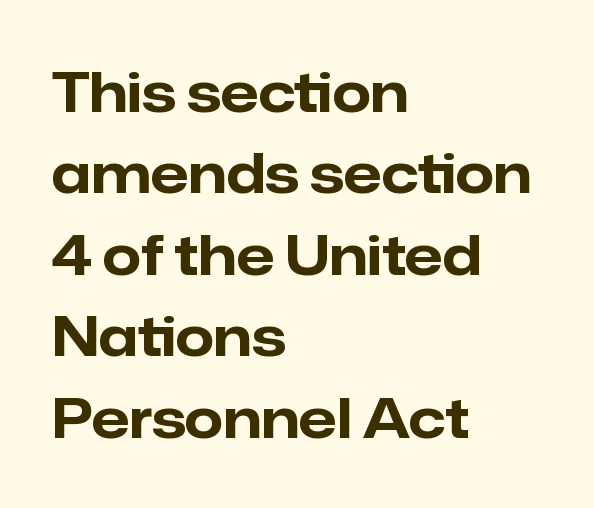
The image shows 55 px bold sans-serif type, upright; set left-aligned, normal line spacing (1.48x), normal letter spacing, not underlined; low stroke contrast and a medium x-height.
